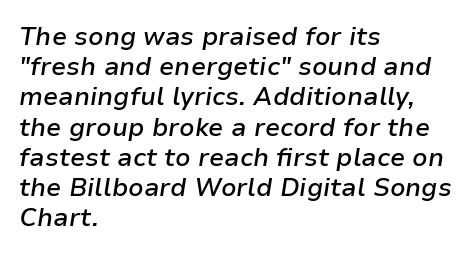
The glyphs have the mass of a demibold cut, below bold. Left-aligned paragraph, ragged on the right. Words appear dense and cohesive because spacing is normal. Tall strokes in this sample are angled rather than plumb. The area under the type is left untouched.
